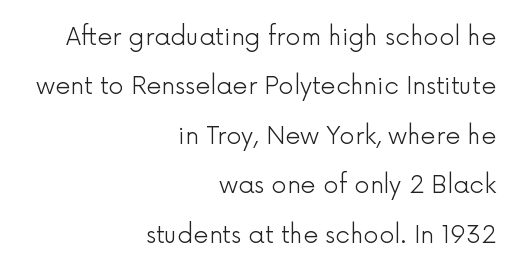
{"italic": "no", "bold": "no", "underline": "no", "align": "right", "line_spacing": "loose", "line_spacing_ratio": 2.06, "letter_spacing": "normal", "letter_spacing_em": 0.0, "glyph_px": 24}
